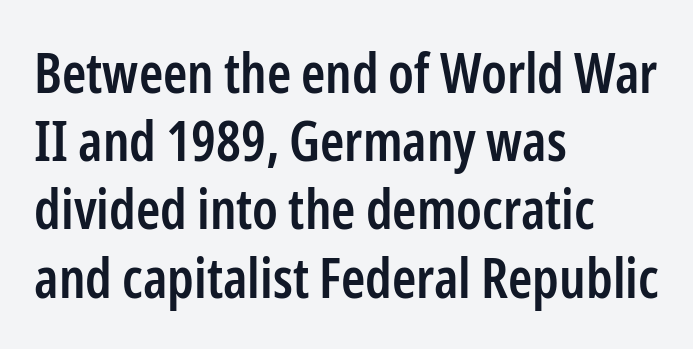
Visually the block forms a straight wall on the left and a jagged coastline on the right. Spacing verdict: proportional, widths tailored to each character. The strokes are fattened partway — semibold, not bold. Plain, unruled lines of type. A typesetter would mark this as roman, not italic. The characters display no serif detailing; their extremities are plain.
